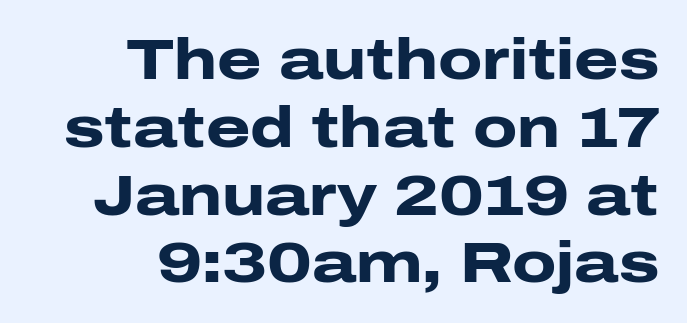
{"serif": "no", "italic": "no", "bold": "yes", "weight": "heavy", "width": "wide", "stroke_contrast": "low", "x_height": "medium", "monospaced": "no", "underline": "no", "align": "right", "line_spacing_ratio": 1.19, "letter_spacing": "normal", "letter_spacing_em": 0.0, "glyph_px": 57}
